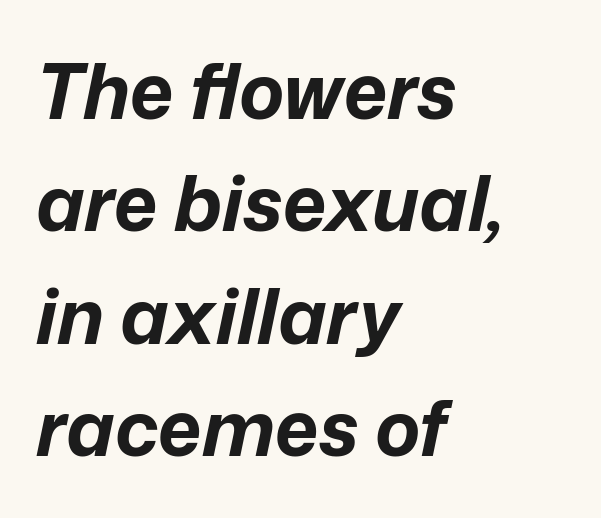
The whole block is typeset with a tilt. This sample is left-justified, so line endings fall wherever the words run out. The gaps between neighbouring characters are ordinary and unremarkable. The line-height multiplier appears to be the usual default.
